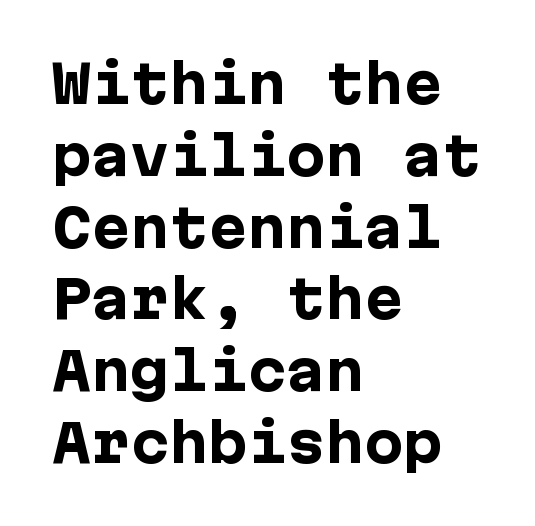
{"serif": "no", "italic": "no", "bold": "yes", "weight": "heavy", "width": "normal", "stroke_contrast": "low", "x_height": "medium", "underline": "no", "align": "left", "line_spacing": "normal", "line_spacing_ratio": 1.38, "letter_spacing": "normal", "letter_spacing_em": 0.0, "glyph_px": 52}
